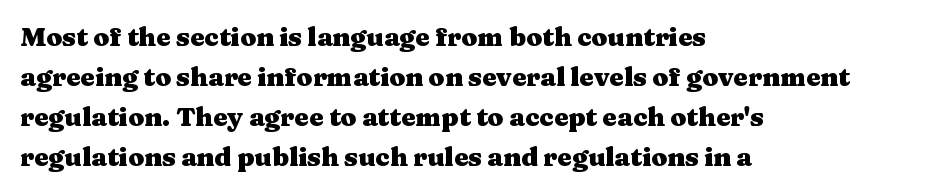
{"italic": "no", "bold": "yes", "underline": "no", "align": "left", "line_spacing": "normal", "line_spacing_ratio": 1.54, "letter_spacing": "normal", "letter_spacing_em": 0.0, "glyph_px": 26}
